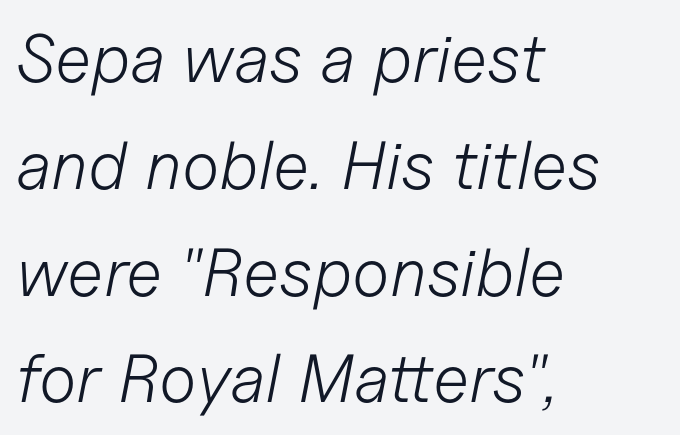
{"italic": "yes", "lean": "right", "slant_degrees": 11, "bold": "no", "weight": "light", "width": "normal", "stroke_contrast": "low", "x_height": "medium", "monospaced": "no", "underline": "no", "align": "left", "line_spacing": "normal", "line_spacing_ratio": 1.57, "letter_spacing": "normal", "letter_spacing_em": 0.0, "glyph_px": 68}
